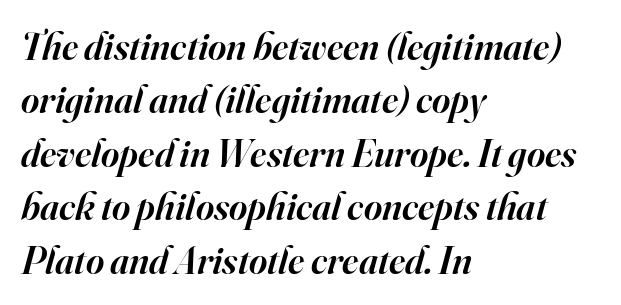
{"serif": "yes", "italic": "yes", "lean": "right", "slant_degrees": 16, "bold": "semi", "weight": "semibold", "width": "normal", "stroke_contrast": "high", "x_height": "small", "monospaced": "no", "underline": "no", "align": "left", "line_spacing": "normal", "line_spacing_ratio": 1.37, "letter_spacing": "normal", "letter_spacing_em": 0.0, "glyph_px": 39}
